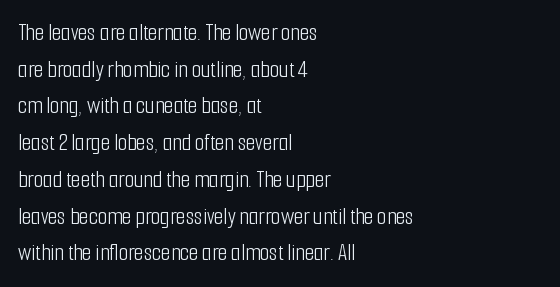
{"italic": "no", "bold": "no", "underline": "no", "align": "left", "line_spacing": "normal", "line_spacing_ratio": 1.53, "letter_spacing": "normal", "letter_spacing_em": 0.0, "glyph_px": 24}
